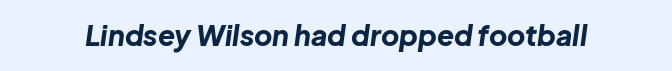
The image shows 28 px bold type, italic (leaning right); set normal letter spacing, not underlined; low stroke contrast and a medium x-height.
